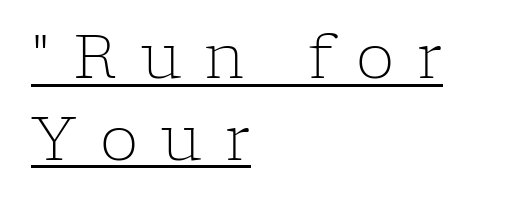
{"serif": "yes", "italic": "no", "bold": "no", "weight": "light", "width": "normal", "stroke_contrast": "low", "x_height": "medium", "monospaced": "no", "underline": "yes", "align": "left", "line_spacing": "normal", "line_spacing_ratio": 1.34, "letter_spacing": "wide", "letter_spacing_em": 0.38, "glyph_px": 61}
